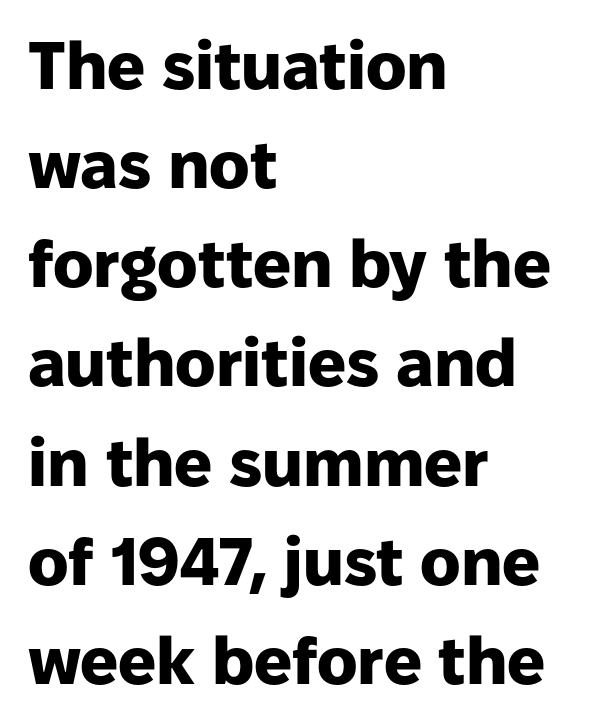
Are there feet on the stems? There aren't — it's a sans. The specimen reads as upright at a glance. The block of text has a typical density, with ordinary space between rows. Think of a printed novel: that variable character pitch is what you see here. Look at the tracking — it's just the regular setting, nothing added.
